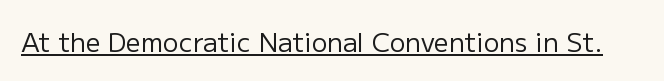
The image shows 26 px text type, upright; set normal letter spacing, underlined.
